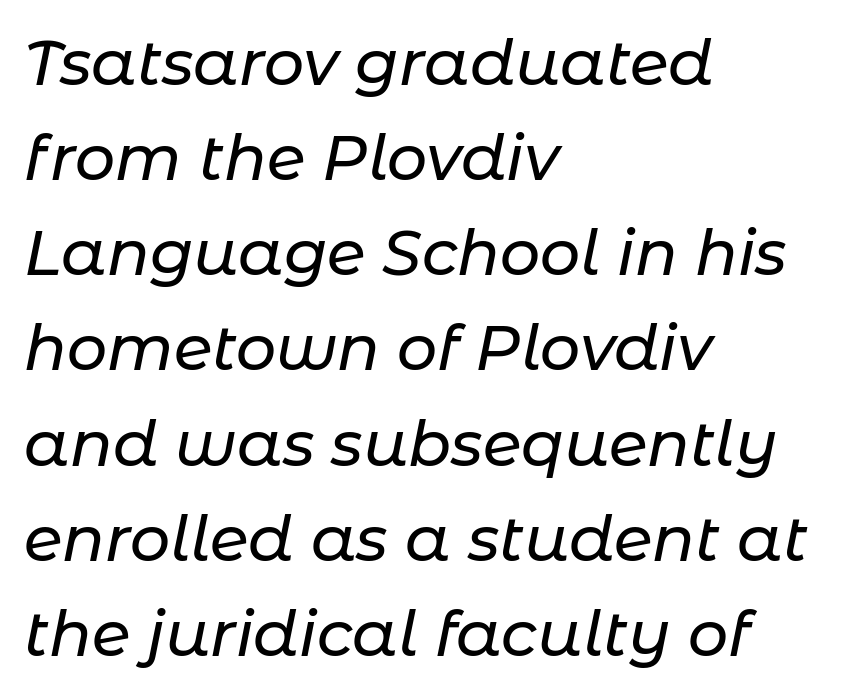
You can tell it's italic because the verticals aren't actually vertical. Honestly, the letter spacing is just normal — you wouldn't notice it. Underlining? Definitely not there. Each new line begins a customary step beneath the previous one. The rendering anchors every line to the left-hand side.
